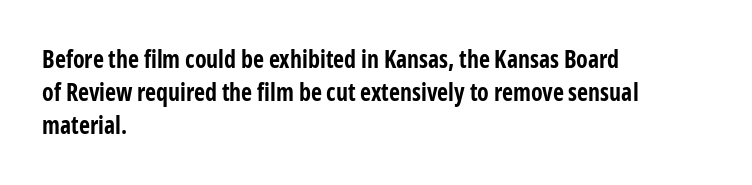
The image shows 24 px bold type, upright; set left-aligned, normal line spacing (1.38x), normal letter spacing, not underlined.
